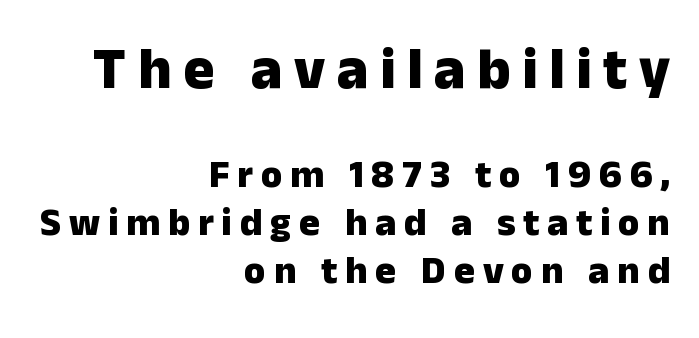
The horizontal fit of the characters is loose and conspicuously gappy. A student would call this right alignment; a typographer would say flush right, rag left. Typographic density is high because the face is bold. The rendering shows plain stroke endings on the letterforms — a sans-serif design. The area under the type is left untouched. The type sits square on the baseline with zero lean.
